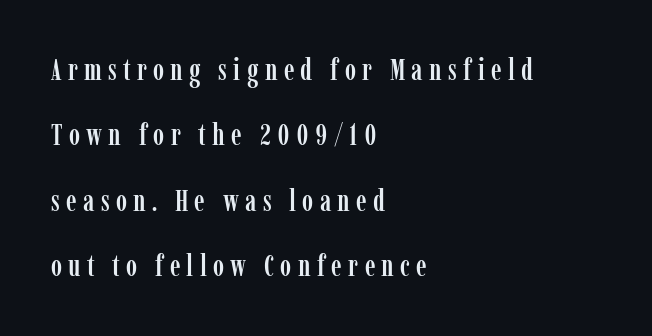
Q: Is the text italic (slanted)? A: No, it is upright.
Q: Is the typeface a serif or a sans-serif typeface? A: Serif.
Q: Is the text underlined? A: No.
Q: How is the paragraph aligned? A: Left-aligned.
Q: Is the spacing between letters normal or unusually wide? A: Unusually wide.
Q: Is the spacing between lines tight, normal or loose? A: Loose.
Q: Width (condensed, normal, or wide)? A: Condensed.
Q: Stroke contrast? A: Low.
Q: x-height? A: Medium.
Q: Monospaced? A: No.
